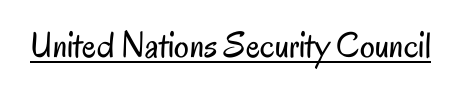
{"serif": "no", "italic": "no", "bold": "no", "weight": "regular", "width": "condensed", "stroke_contrast": "low", "x_height": "small", "monospaced": "no", "underline": "yes", "letter_spacing": "normal", "letter_spacing_em": 0.0, "glyph_px": 37}
